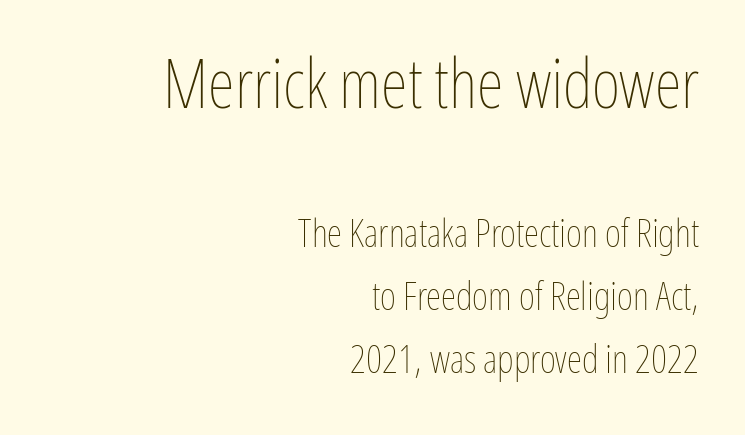
Q: Is the text bold? A: No.
Q: Is the text italic (slanted)? A: No, it is upright.
Q: Is the text underlined? A: No.
Q: How is the paragraph aligned? A: Right-aligned.
Q: Is the spacing between letters normal or unusually wide? A: Normal.
Q: Is the spacing between lines tight, normal or loose? A: Normal.
Q: Which block of text is set in a larger size, the first (top) or the second (bottom)? A: The first (top) one.
Q: Width (condensed, normal, or wide)? A: Condensed.
Q: Stroke contrast? A: Low.
Q: x-height? A: Medium.
Q: Monospaced? A: No.
